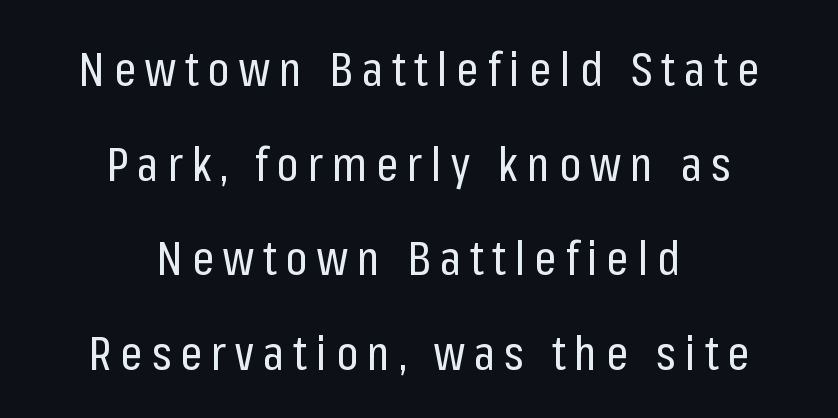
Character widths vary here, with narrow letters taking less room than wide ones. Airy leading. Every character sits straight up, as roman type does. Quick note: underline off. Is this a sans? Yes — the strokes have no serifs.
